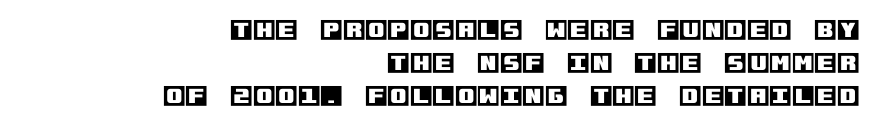
The image shows 23 px text type, upright; set right-aligned, normal line spacing (1.43x), normal letter spacing, not underlined.
